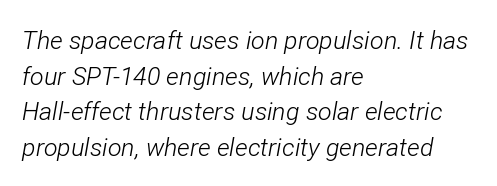
The image shows 25 px text type, italic (leaning right); set left-aligned, normal line spacing (1.43x), normal letter spacing, not underlined.
